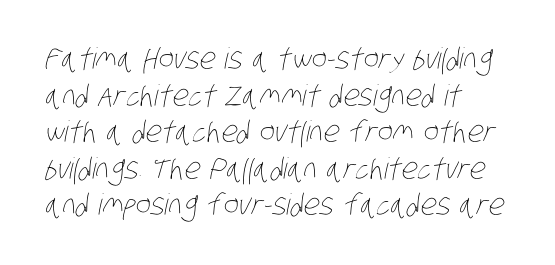
{"bold": "no", "weight": "thin", "width": "condensed", "stroke_contrast": "low", "x_height": "large", "monospaced": "no", "underline": "no", "align": "left", "line_spacing": "normal", "line_spacing_ratio": 1.26, "letter_spacing": "normal", "letter_spacing_em": 0.0, "glyph_px": 29}
